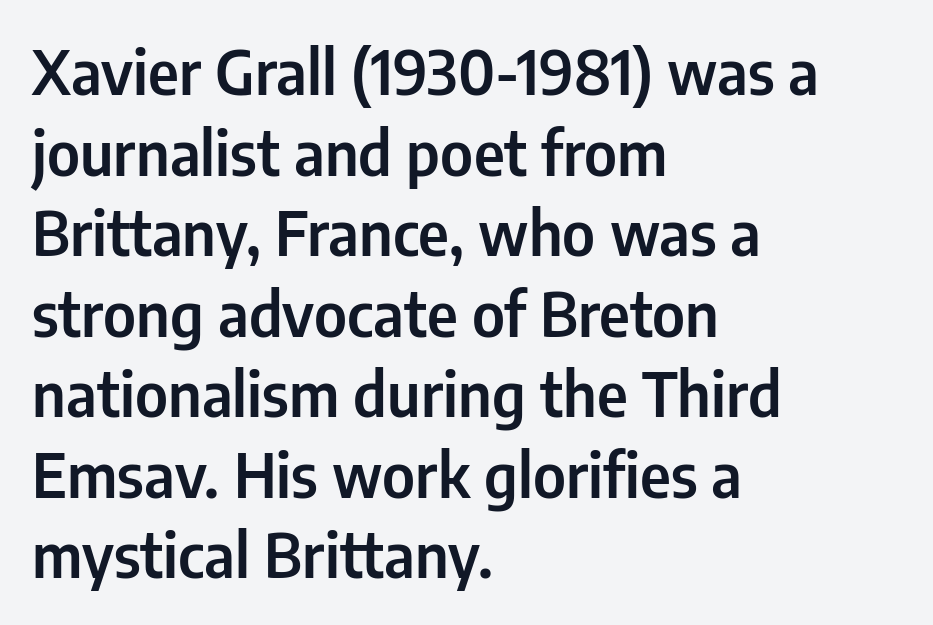
{"serif": "no", "italic": "no", "width": "condensed", "stroke_contrast": "low", "x_height": "medium", "monospaced": "no", "underline": "no", "align": "left", "line_spacing": "normal", "line_spacing_ratio": 1.32, "letter_spacing": "normal", "letter_spacing_em": 0.0, "glyph_px": 61}
